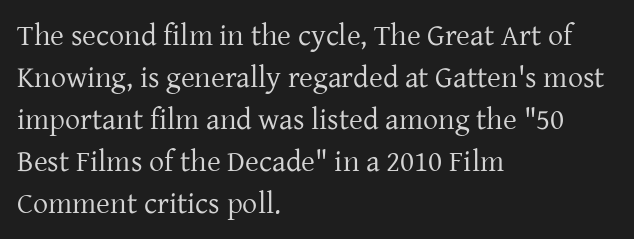
{"serif": "yes", "italic": "no", "bold": "no", "weight": "regular", "width": "normal", "stroke_contrast": "low", "x_height": "medium", "monospaced": "no", "underline": "no", "align": "left", "line_spacing": "normal", "line_spacing_ratio": 1.4, "letter_spacing": "normal", "letter_spacing_em": 0.0, "glyph_px": 30}
